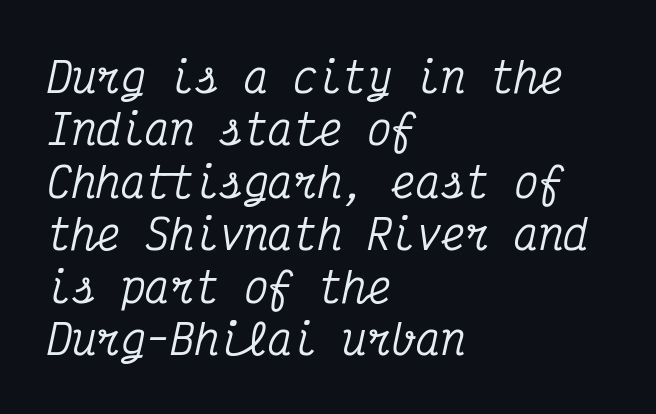
Here the designer chose a console-style face with uniform glyph widths. Letterform terminals end in serifs throughout the passage. The passage shown leans; its letterforms are oblique. Vertically, the passage feels balanced, rows spaced as you'd expect.
